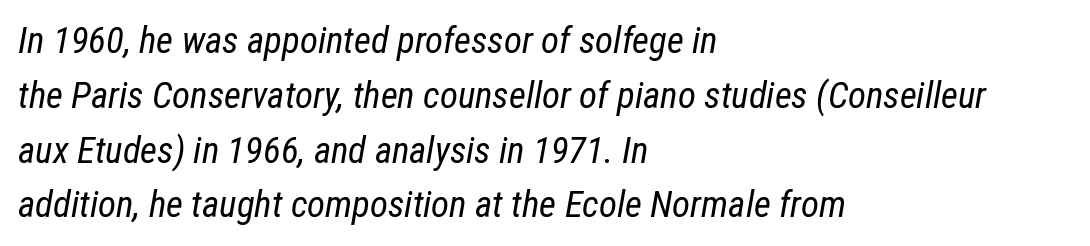
{"italic": "yes", "lean": "right", "slant_degrees": 12, "bold": "no", "weight": "regular", "width": "condensed", "stroke_contrast": "low", "x_height": "medium", "monospaced": "no", "underline": "no", "align": "left", "line_spacing": "normal", "line_spacing_ratio": 1.48, "letter_spacing": "normal", "letter_spacing_em": 0.0, "glyph_px": 37}
